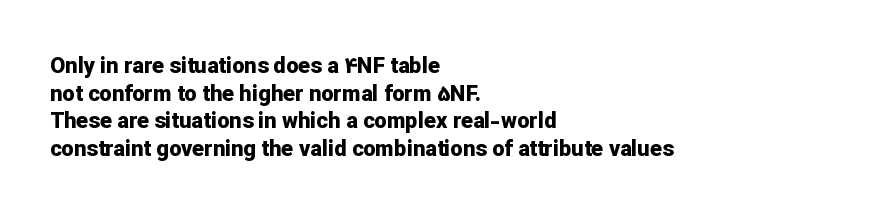
Q: Is the text bold? A: Yes.
Q: Is the text italic (slanted)? A: No, it is upright.
Q: Is the text underlined? A: No.
Q: How is the paragraph aligned? A: Left-aligned.
Q: Is the spacing between letters normal or unusually wide? A: Normal.
Q: Is the spacing between lines tight, normal or loose? A: Normal.
